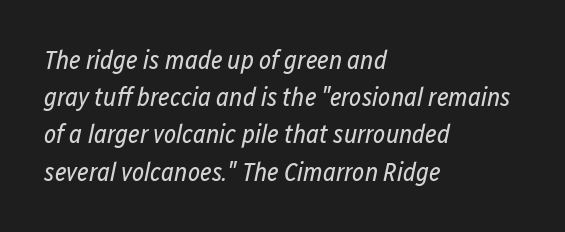
Q: Is the text bold? A: No.
Q: Is the text italic (slanted)? A: Yes, it leans right by about 12 degrees.
Q: Is the text underlined? A: No.
Q: How is the paragraph aligned? A: Left-aligned.
Q: Is the spacing between letters normal or unusually wide? A: Normal.
Q: Is the spacing between lines tight, normal or loose? A: Normal.
